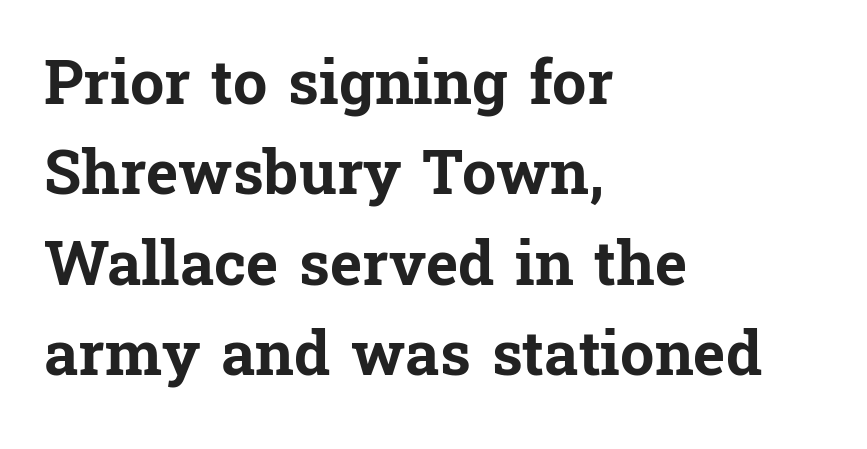
Q: Is the text bold? A: Yes.
Q: Is the text italic (slanted)? A: No, it is upright.
Q: Is the typeface a serif or a sans-serif typeface? A: Serif.
Q: Is the text underlined? A: No.
Q: How is the paragraph aligned? A: Left-aligned.
Q: Is the spacing between letters normal or unusually wide? A: Normal.
Q: Is the spacing between lines tight, normal or loose? A: Normal.
Q: Width (condensed, normal, or wide)? A: Normal.
Q: Stroke contrast? A: Low.
Q: x-height? A: Medium.
Q: Monospaced? A: No.
